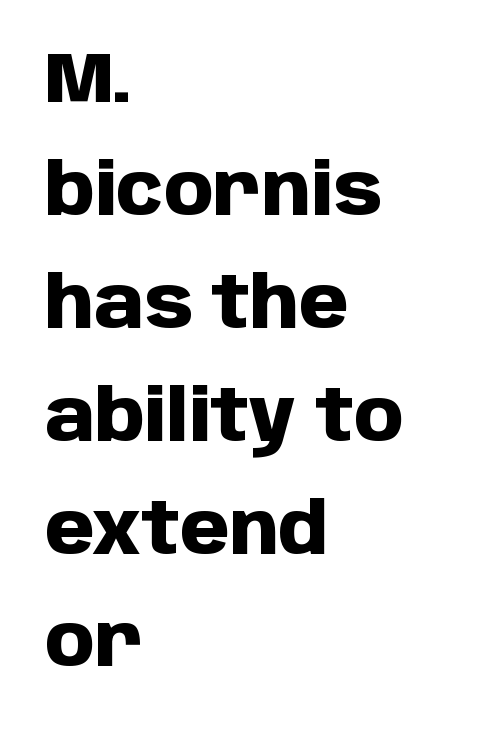
Is the type bold? Yes — the strokes are clearly thick and heavy. These lines are rendered in a variable-pitch font. The rendering keeps characters at their native spacing. Each row of text sits above clean, open space.
